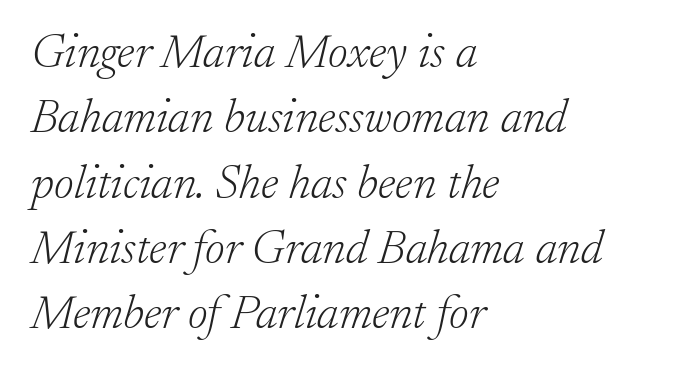
Q: Is the text bold? A: No.
Q: Is the text italic (slanted)? A: Yes, it leans right by about 17 degrees.
Q: Is the typeface a serif or a sans-serif typeface? A: Serif.
Q: Is the text underlined? A: No.
Q: How is the paragraph aligned? A: Left-aligned.
Q: Is the spacing between letters normal or unusually wide? A: Normal.
Q: Is the spacing between lines tight, normal or loose? A: Normal.
Q: Width (condensed, normal, or wide)? A: Normal.
Q: Stroke contrast? A: Low.
Q: x-height? A: Small.
Q: Monospaced? A: No.
